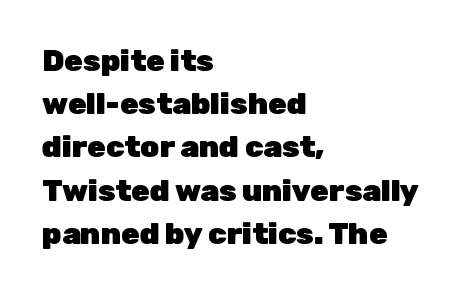
{"serif": "no", "italic": "no", "bold": "yes", "weight": "heavy", "width": "normal", "stroke_contrast": "low", "x_height": "medium", "monospaced": "no", "underline": "no", "align": "left", "line_spacing": "normal", "line_spacing_ratio": 1.44, "letter_spacing": "normal", "letter_spacing_em": 0.0, "glyph_px": 30}
